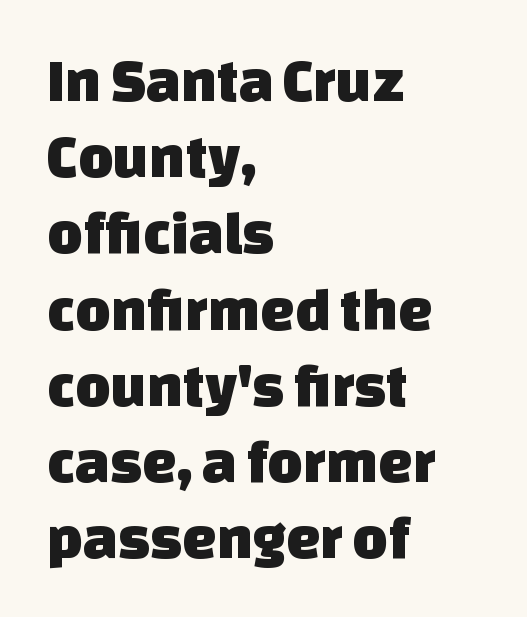
Q: Is the typeface a serif or a sans-serif typeface? A: Sans-serif.
Q: Is the text underlined? A: No.
Q: How is the paragraph aligned? A: Left-aligned.
Q: Is the spacing between letters normal or unusually wide? A: Normal.
Q: Is the spacing between lines tight, normal or loose? A: Normal.
Q: Width (condensed, normal, or wide)? A: Normal.
Q: Stroke contrast? A: Low.
Q: x-height? A: Large.
Q: Monospaced? A: No.
